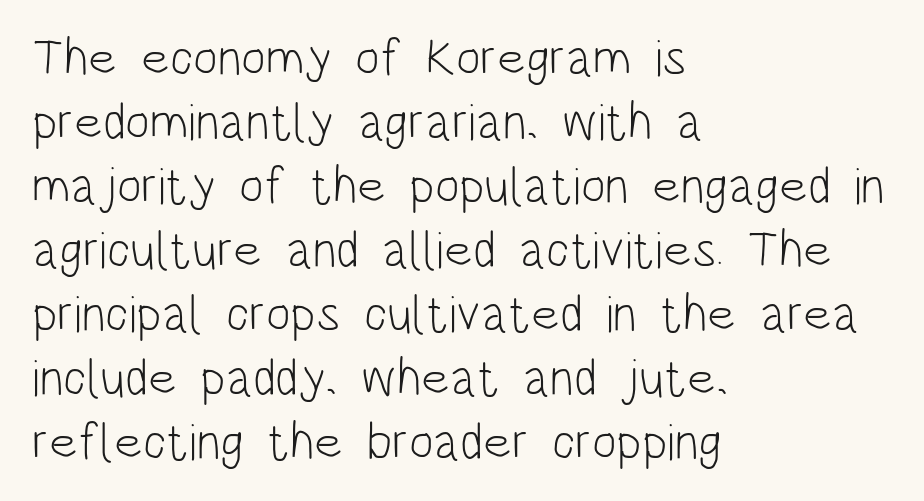
Do the letters lean? They stand straight. Underline: absent. Character widths vary here, with narrow letters taking less room than wide ones. The letterforms sit shoulder to shoulder at normal distance. Which margin do the lines hug? The left one — the right edge is uneven.
